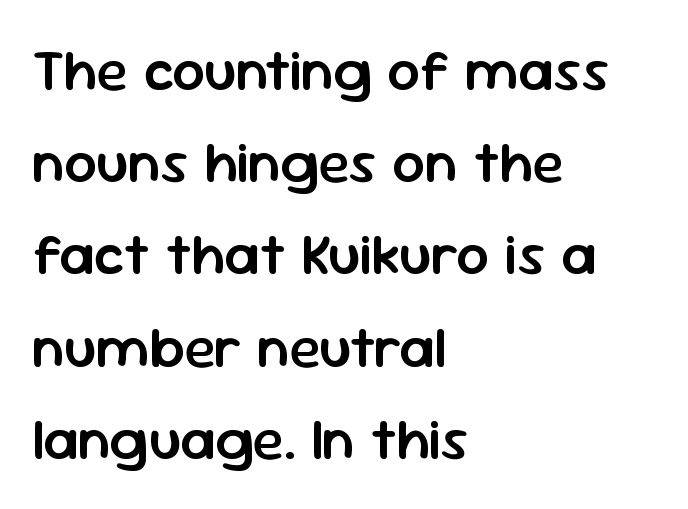
{"serif": "no", "italic": "no", "bold": "semi", "weight": "semibold", "width": "normal", "stroke_contrast": "low", "x_height": "medium", "monospaced": "no", "underline": "no", "align": "left", "line_spacing": "normal", "line_spacing_ratio": 1.59, "letter_spacing": "normal", "letter_spacing_em": 0.0, "glyph_px": 58}
